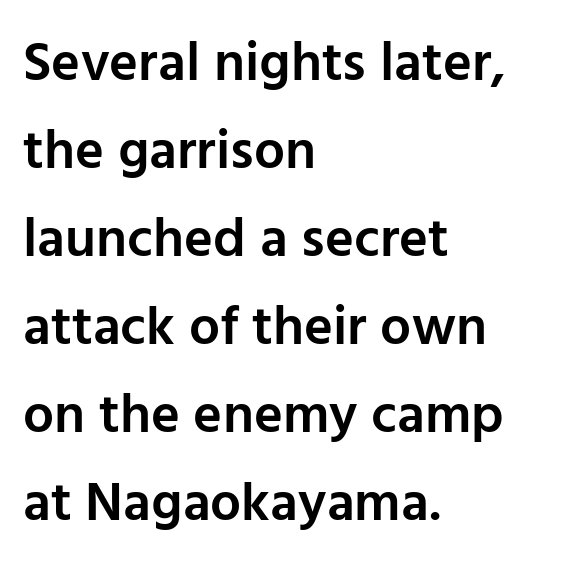
The image shows 55 px semibold sans-serif type, upright; set left-aligned, normal line spacing (1.6x), normal letter spacing, not underlined; low stroke contrast and a medium x-height.
